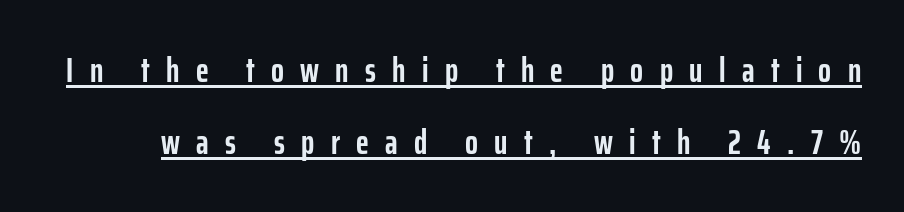
Tracking here is generous; glyphs stand well apart from one another. A typesetter would call this proportional, since set widths differ per character. Look at the bottom of the vertical strokes: they stop flat, with no serifs. A typesetter would mark this as roman, not italic. Typographic density is high because the face is bold.
